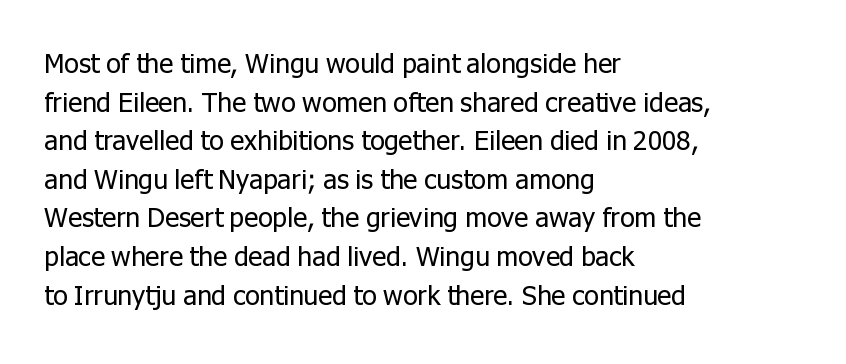
Stroke thickness stays within the range of a standard reading face or lighter. Notice how descenders clear the ascenders below comfortably — that's standard leading. There is no visible air inserted between adjacent glyphs. Casual observation: everything's shoved over to the left. The specimen omits any rule beneath the text block's lines. The letters stand straight up with perfectly vertical stems.
